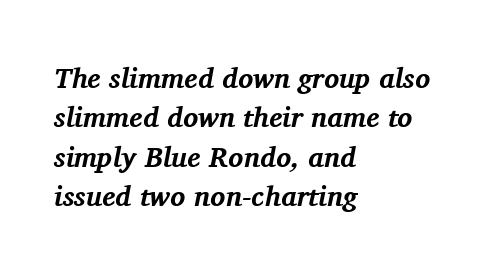
Q: Is the text bold? A: Yes.
Q: Is the text italic (slanted)? A: Yes, it leans right by about 11 degrees.
Q: Is the typeface a serif or a sans-serif typeface? A: Serif.
Q: Is the text underlined? A: No.
Q: How is the paragraph aligned? A: Left-aligned.
Q: Is the spacing between letters normal or unusually wide? A: Normal.
Q: Is the spacing between lines tight, normal or loose? A: Normal.
Q: Width (condensed, normal, or wide)? A: Normal.
Q: Stroke contrast? A: Medium.
Q: x-height? A: Medium.
Q: Monospaced? A: No.
